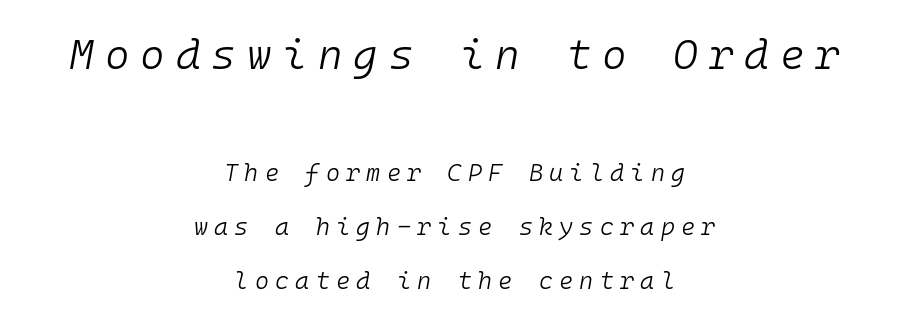
Centered paragraph, ragged on both sides. Compared with a typical body face, this is equally light or lighter still. Designer's note — italics engaged. Rows of type keep a wide berth in the vertical direction.
